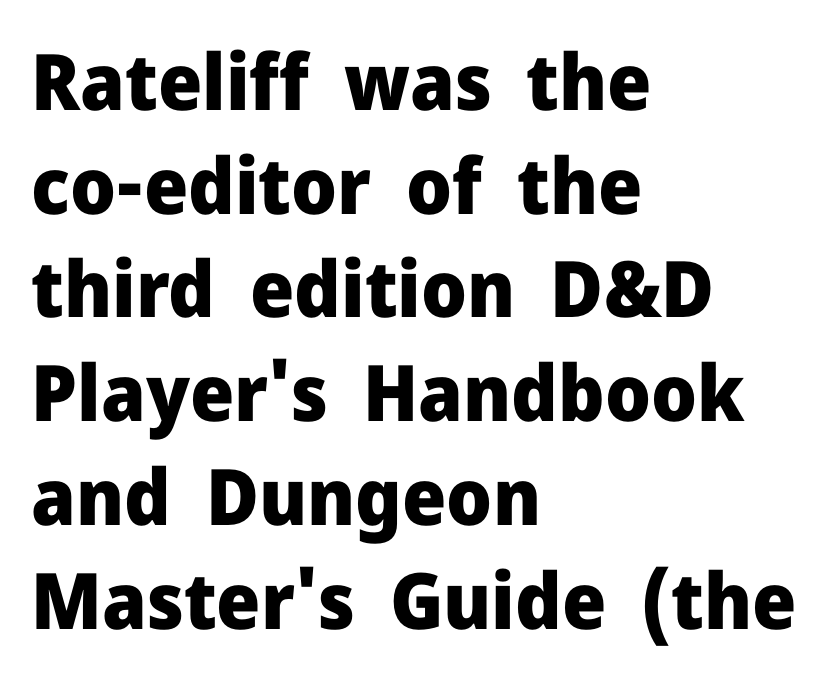
{"serif": "no", "italic": "no", "bold": "yes", "weight": "heavy", "width": "normal", "stroke_contrast": "low", "x_height": "medium", "monospaced": "no", "underline": "no", "align": "left", "line_spacing": "normal", "line_spacing_ratio": 1.33, "letter_spacing": "normal", "letter_spacing_em": 0.0, "glyph_px": 78}
